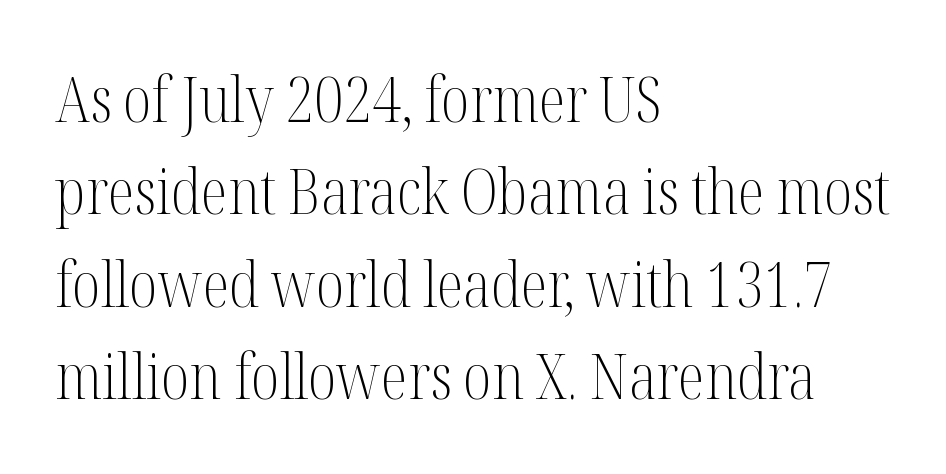
Q: Is the text bold? A: No.
Q: Is the text italic (slanted)? A: No, it is upright.
Q: Is the typeface a serif or a sans-serif typeface? A: Serif.
Q: Is the text underlined? A: No.
Q: How is the paragraph aligned? A: Left-aligned.
Q: Is the spacing between letters normal or unusually wide? A: Normal.
Q: Is the spacing between lines tight, normal or loose? A: Normal.
Q: Width (condensed, normal, or wide)? A: Condensed.
Q: Stroke contrast? A: Medium.
Q: x-height? A: Medium.
Q: Monospaced? A: No.
